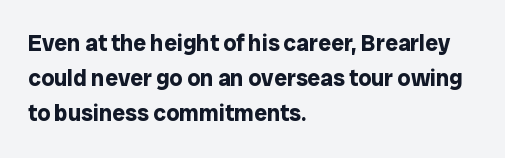
The image shows 23 px bold type, upright; set left-aligned, normal line spacing (1.53x), normal letter spacing, not underlined.
